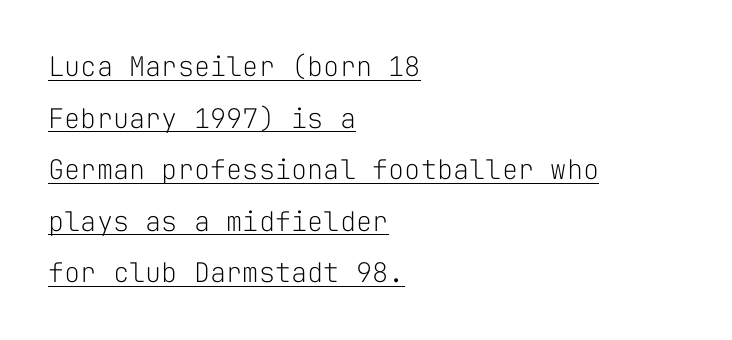
{"italic": "no", "bold": "no", "underline": "yes", "align": "left", "line_spacing": "loose", "line_spacing_ratio": 1.91, "letter_spacing": "normal", "letter_spacing_em": 0.0, "glyph_px": 27}
